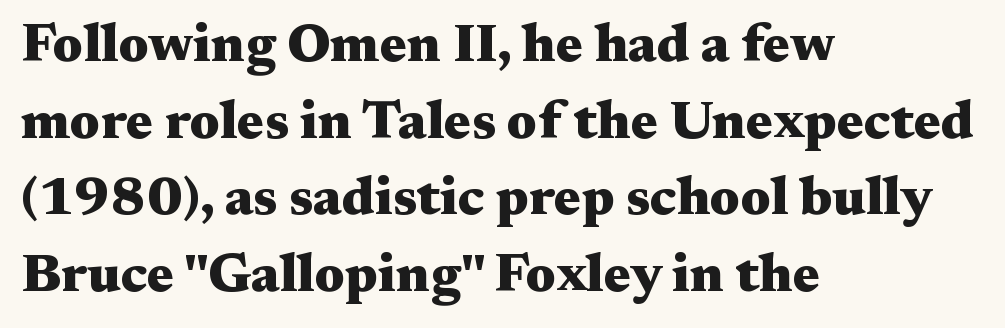
The lettering holds an erect, upright posture throughout. Stroke thickness is high; the sample reads as a true bold. Short and long lines alike share a common starting point at left. Plain, unruled lines of type. The face used here is rendered with its standard letterfit.
